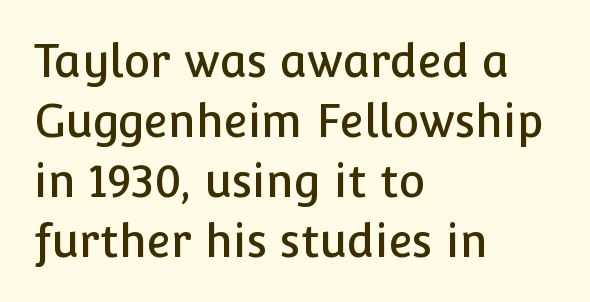
Q: Is the text italic (slanted)? A: No, it is upright.
Q: Is the typeface a serif or a sans-serif typeface? A: Sans-serif.
Q: Is the text underlined? A: No.
Q: How is the paragraph aligned? A: Left-aligned.
Q: Is the spacing between letters normal or unusually wide? A: Normal.
Q: Is the spacing between lines tight, normal or loose? A: Normal.
Q: Width (condensed, normal, or wide)? A: Normal.
Q: Stroke contrast? A: Low.
Q: x-height? A: Medium.
Q: Monospaced? A: No.
